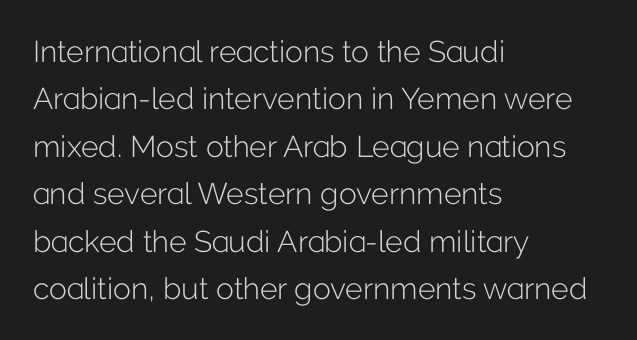
Q: Is the text bold? A: No.
Q: Is the text italic (slanted)? A: No, it is upright.
Q: Is the typeface a serif or a sans-serif typeface? A: Sans-serif.
Q: Is the text underlined? A: No.
Q: How is the paragraph aligned? A: Left-aligned.
Q: Is the spacing between letters normal or unusually wide? A: Normal.
Q: Is the spacing between lines tight, normal or loose? A: Normal.
Q: Width (condensed, normal, or wide)? A: Normal.
Q: Stroke contrast? A: Low.
Q: x-height? A: Medium.
Q: Monospaced? A: No.
